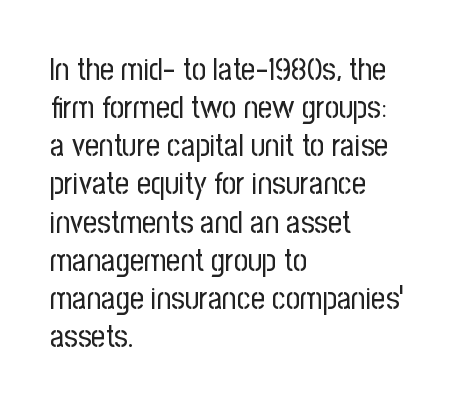
Q: Is the text bold? A: No.
Q: Is the text italic (slanted)? A: No, it is upright.
Q: Is the typeface a serif or a sans-serif typeface? A: Sans-serif.
Q: Is the text underlined? A: No.
Q: How is the paragraph aligned? A: Left-aligned.
Q: Is the spacing between letters normal or unusually wide? A: Normal.
Q: Width (condensed, normal, or wide)? A: Condensed.
Q: Stroke contrast? A: Low.
Q: x-height? A: Medium.
Q: Monospaced? A: No.
